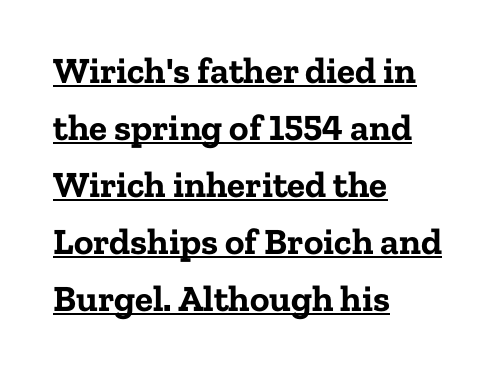
{"serif": "yes", "italic": "no", "bold": "yes", "weight": "bold", "width": "normal", "stroke_contrast": "low", "x_height": "medium", "monospaced": "no", "underline": "yes", "align": "left", "line_spacing": "normal", "line_spacing_ratio": 1.54, "letter_spacing": "normal", "letter_spacing_em": 0.0, "glyph_px": 37}
